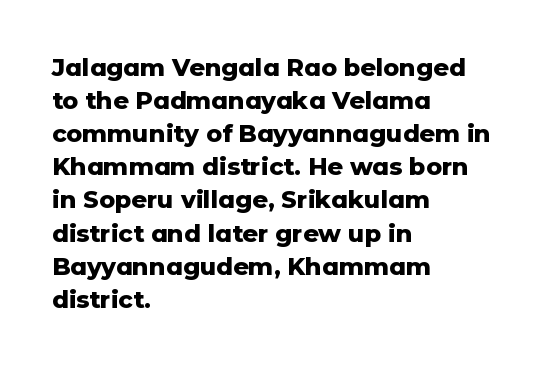
Q: Is the text bold? A: Yes.
Q: Is the text italic (slanted)? A: No, it is upright.
Q: Is the text underlined? A: No.
Q: How is the paragraph aligned? A: Left-aligned.
Q: Is the spacing between letters normal or unusually wide? A: Normal.
Q: Is the spacing between lines tight, normal or loose? A: Normal.
